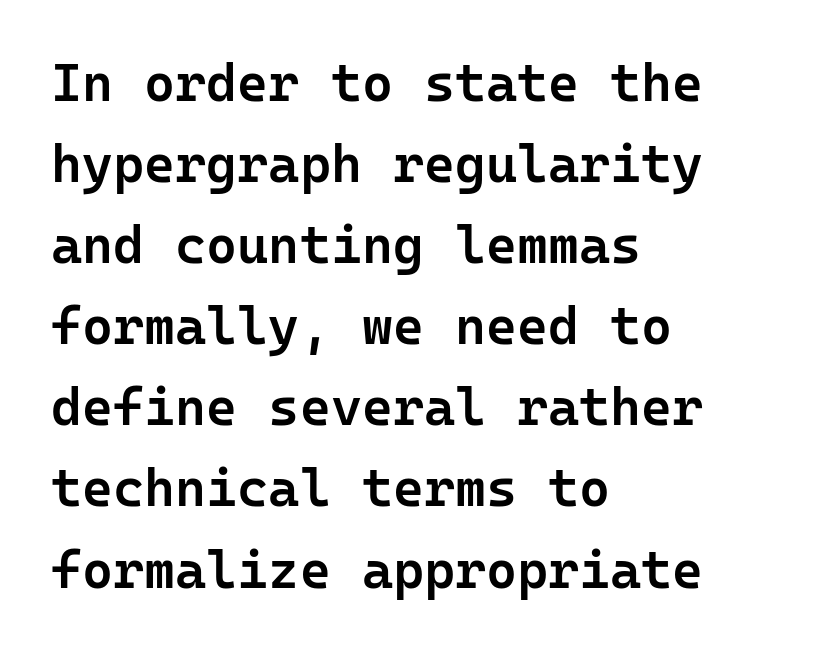
The image shows 53 px semibold sans-serif type, upright, monospaced; set left-aligned, normal line spacing (1.53x), normal letter spacing, not underlined; low stroke contrast and a medium x-height.
